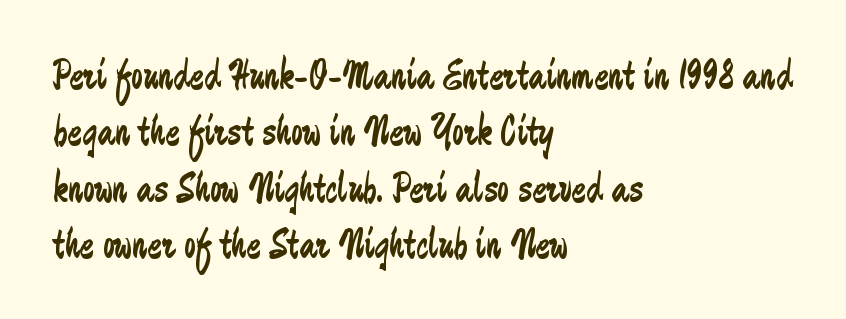
The image shows 43 px regular-weight, condensed sans-serif type; set left-aligned, normal line spacing (1.31x), normal letter spacing, not underlined; low stroke contrast and a medium x-height.
